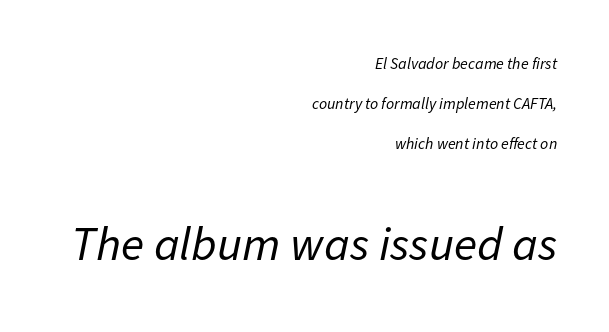
{"italic": "yes", "lean": "right", "slant_degrees": 11, "bold": "no", "weight": "regular", "width": "normal", "stroke_contrast": "low", "x_height": "medium", "monospaced": "no", "underline": "no", "align": "right", "line_spacing": "loose", "line_spacing_ratio": 2.49, "letter_spacing": "normal", "letter_spacing_em": 0.0, "larger_block": "second", "size_ratio": 3.0, "glyph_px": 48}
